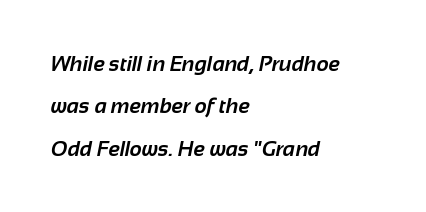
The image shows 21 px bold type; set left-aligned, loose line spacing (2.02x), normal letter spacing, not underlined.
